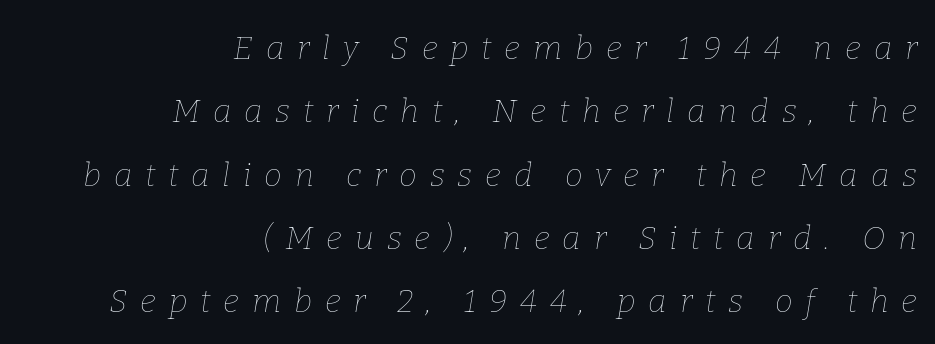
The image shows 32 px thin type, italic (leaning right); set right-aligned, loose line spacing (1.98x), unusually wide letter spacing (+0.4 em), not underlined; low stroke contrast and a medium x-height.
